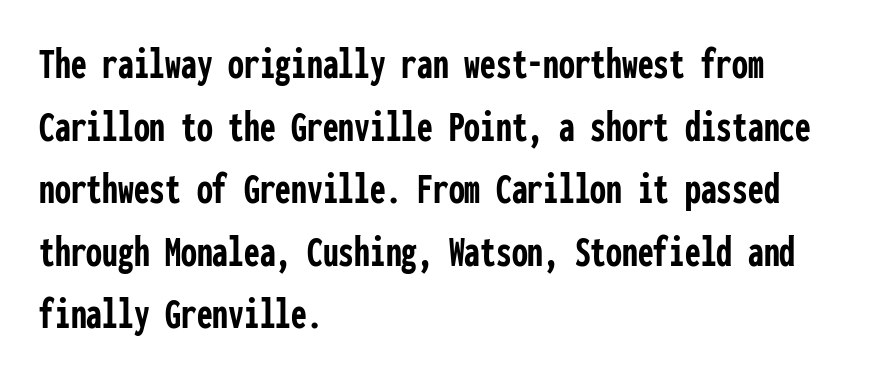
The image shows 45 px semibold, condensed sans-serif type, upright, monospaced; set left-aligned, normal line spacing (1.39x), normal letter spacing, not underlined; low stroke contrast and a medium x-height.
